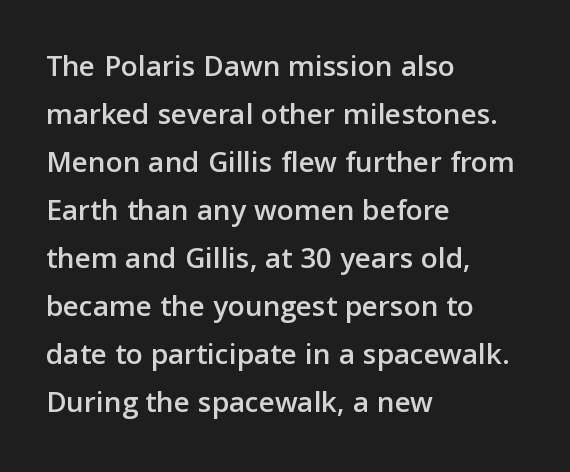
{"serif": "no", "italic": "no", "width": "normal", "stroke_contrast": "low", "x_height": "medium", "monospaced": "no", "underline": "no", "align": "left", "line_spacing": "normal", "line_spacing_ratio": 1.55, "letter_spacing": "normal", "letter_spacing_em": 0.0, "glyph_px": 31}
